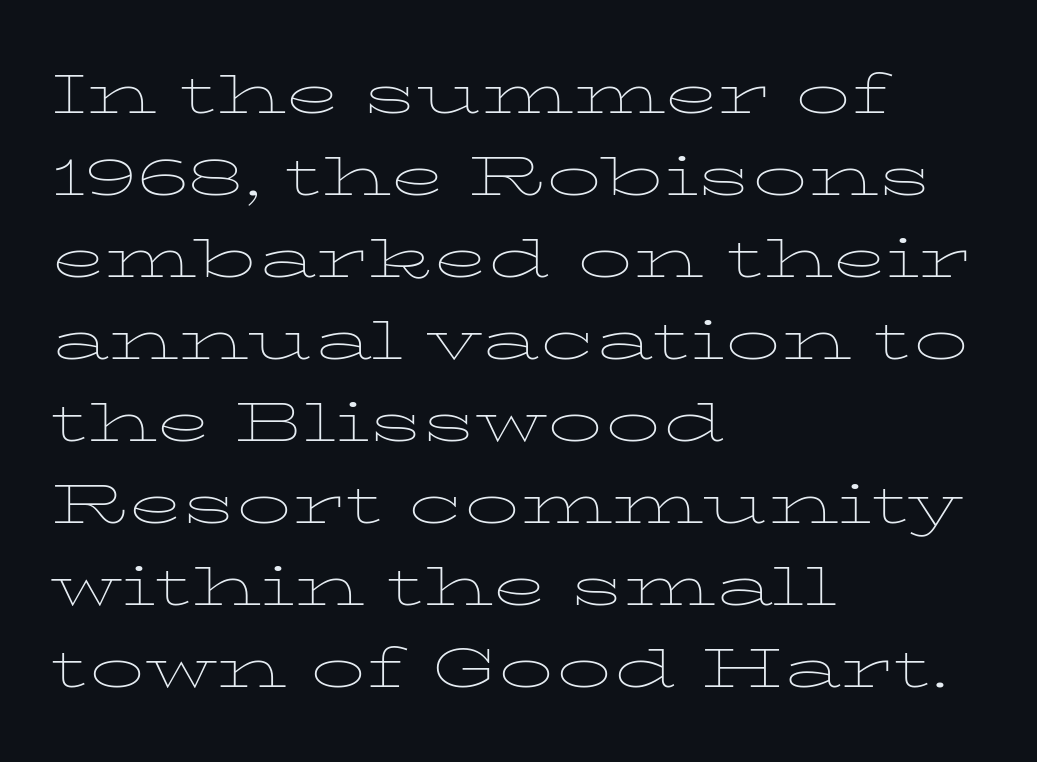
You can tell from the footed stems that serif type was used. Quick note: interline space is typical. Casual observation: everything's shoved over to the left. The rendering uses natural spacing where letterforms have individual widths. These lines keep a tight, regular rhythm from letter to letter. Ordinary non-slanted type is in use.
